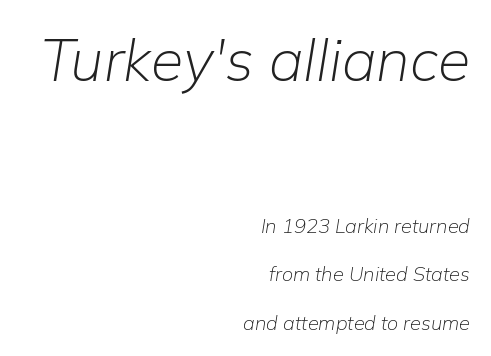
The typesetting does not lean heavy: it is not bold. The setting favours the right margin, as signatures and pull-quotes sometimes do. Horizontal bands of white between lines are thick stripes. Default kerning and tracking; the words read as compact shapes. The face used here is proportionally spaced, like ordinary book or web type. The strip under each line holds only bare page.
